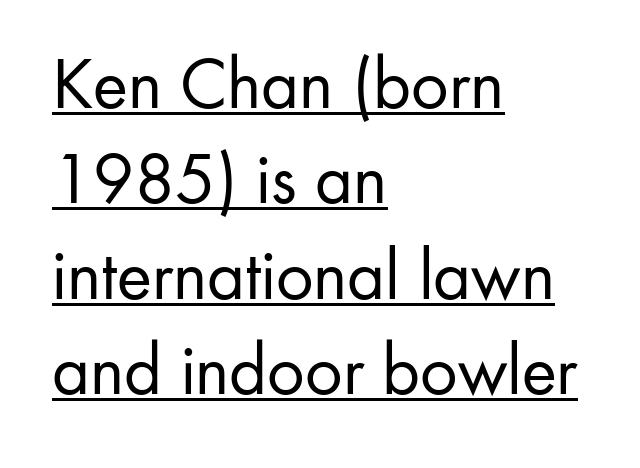
The image shows 74 px regular-weight sans-serif type, upright; set left-aligned, normal line spacing (1.29x), normal letter spacing, underlined; low stroke contrast and a small x-height.
